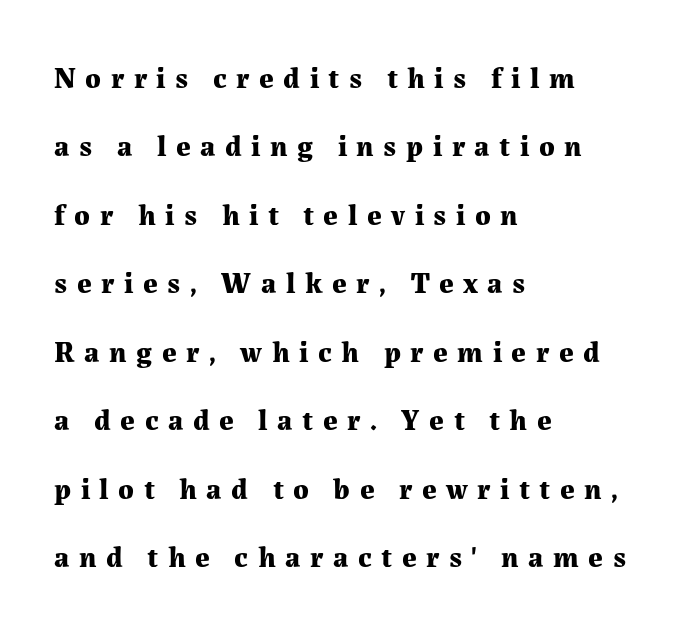
The image shows 29 px bold serif type, upright; set left-aligned, loose line spacing (2.36x), unusually wide letter spacing (+0.33 em), not underlined; medium stroke contrast and a medium x-height.
